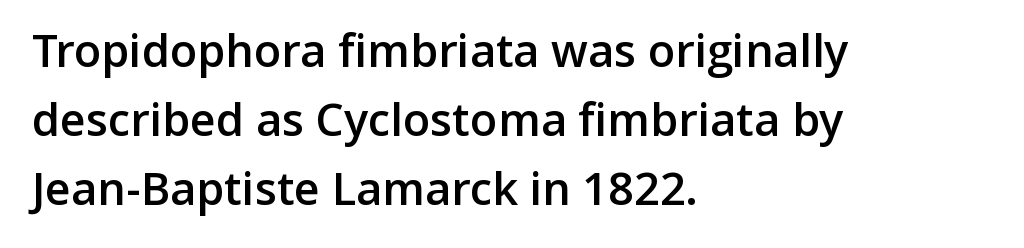
Q: Is the text bold? A: Semi-bold.
Q: Is the text italic (slanted)? A: No, it is upright.
Q: Is the typeface a serif or a sans-serif typeface? A: Sans-serif.
Q: Is the text underlined? A: No.
Q: How is the paragraph aligned? A: Left-aligned.
Q: Is the spacing between letters normal or unusually wide? A: Normal.
Q: Is the spacing between lines tight, normal or loose? A: Normal.
Q: Width (condensed, normal, or wide)? A: Normal.
Q: Stroke contrast? A: Low.
Q: x-height? A: Medium.
Q: Monospaced? A: No.
